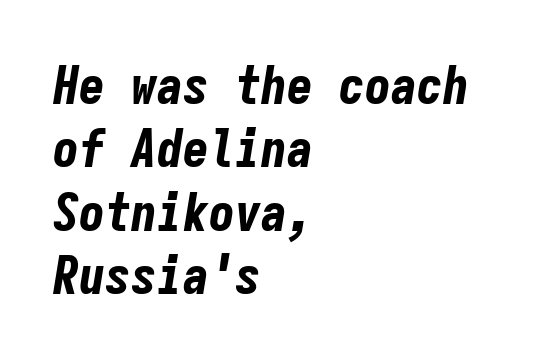
{"italic": "yes", "lean": "right", "slant_degrees": 9, "bold": "yes", "weight": "bold", "width": "condensed", "stroke_contrast": "low", "x_height": "medium", "monospaced": "yes", "underline": "no", "align": "left", "line_spacing_ratio": 1.22, "letter_spacing": "normal", "letter_spacing_em": 0.0, "glyph_px": 52}
